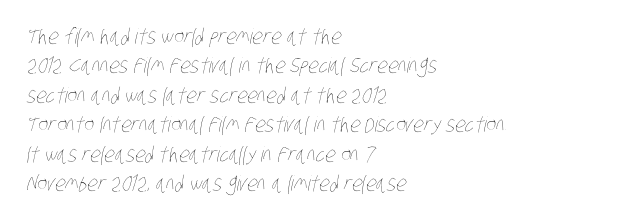
In terms of letterspacing, this is plain default setting. Just letters on the line, the space beneath them empty. Layout note: lines flush left. Stroke mass is kept to a normal reading level or below. The vertical gap from one line to the next is medium.
